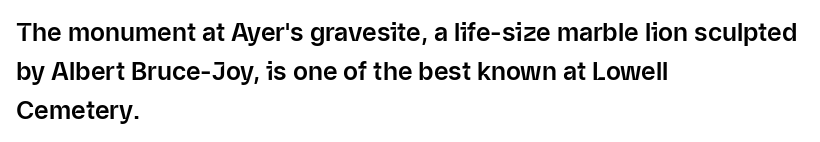
Q: Is the text italic (slanted)? A: No, it is upright.
Q: Is the text underlined? A: No.
Q: How is the paragraph aligned? A: Left-aligned.
Q: Is the spacing between letters normal or unusually wide? A: Normal.
Q: Is the spacing between lines tight, normal or loose? A: Normal.
